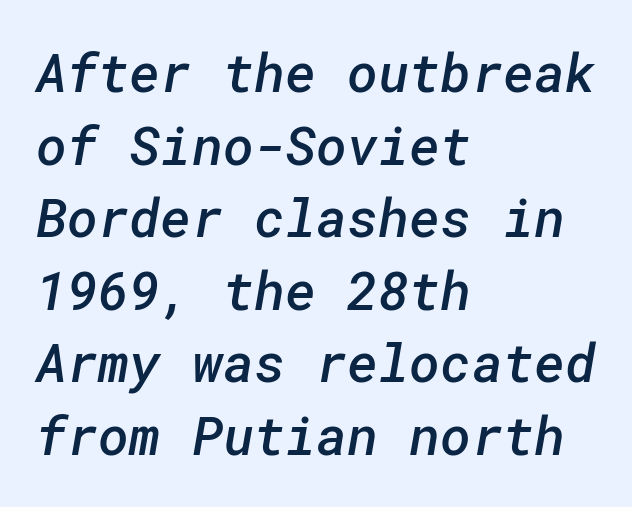
{"serif": "no", "bold": "semi", "weight": "semibold", "width": "normal", "stroke_contrast": "low", "x_height": "medium", "underline": "no", "align": "left", "line_spacing": "normal", "line_spacing_ratio": 1.37, "letter_spacing": "normal", "letter_spacing_em": 0.0, "glyph_px": 53}
